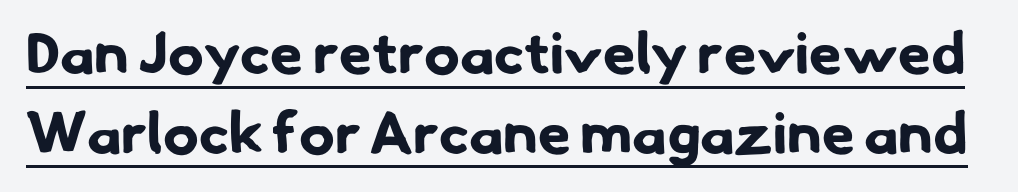
This rendering features underlined lettering. Check where the strokes stop: nothing finishes them off — pure sans. Every letter is thick-stroked: bold, no question. The face used here is rendered with its standard letterfit. Baseline-to-baseline distance is the conventional proportion of letter height.
